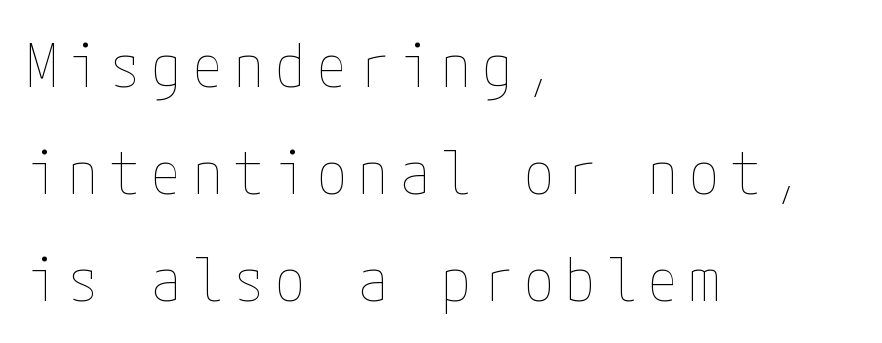
The image shows 60 px thin, condensed type, upright; set left-aligned, line spacing 1.78x, not underlined; low stroke contrast and a medium x-height.
